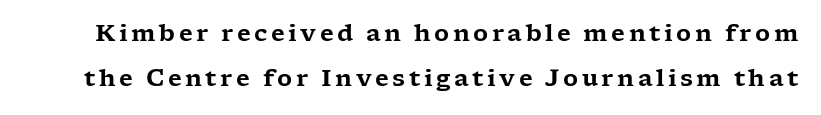
Q: Is the text italic (slanted)? A: No, it is upright.
Q: Is the text underlined? A: No.
Q: Is the spacing between lines tight, normal or loose? A: Loose.
